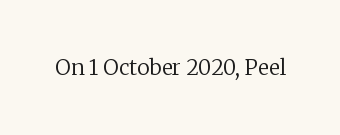
{"italic": "no", "bold": "no", "underline": "no", "letter_spacing": "normal", "letter_spacing_em": 0.0, "glyph_px": 21}
